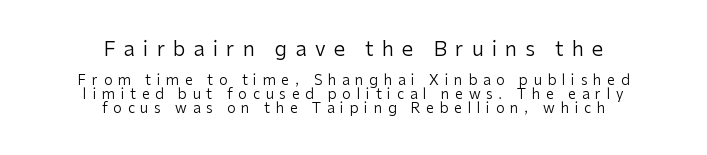
The image shows 20 px text type, upright; set centered, tight line spacing (0.97x), unusually wide letter spacing (+0.41 em), not underlined; the first (top) block is 1.43x larger.
